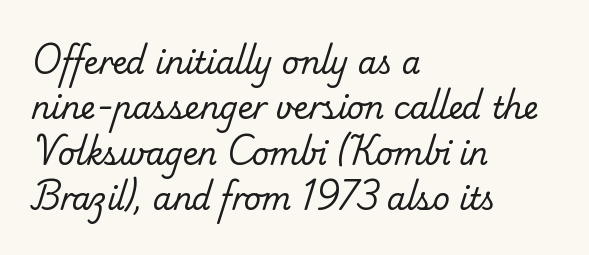
The image shows 30 px regular-weight serif type; set left-aligned, normal line spacing (1.51x), normal letter spacing, not underlined; low stroke contrast and a small x-height.
